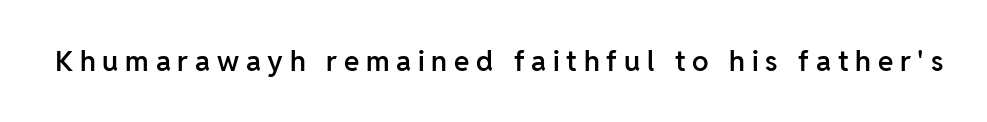
The image shows 28 px semibold sans-serif type, upright; set unusually wide letter spacing (+0.24 em), not underlined; low stroke contrast and a medium x-height.
